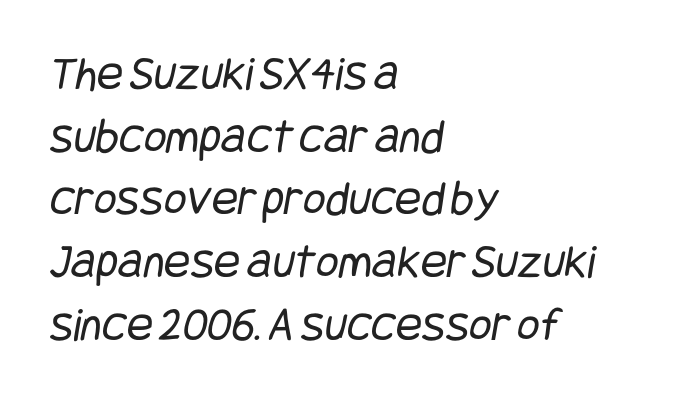
The image shows 49 px regular-weight, condensed sans-serif type; set left-aligned, normal line spacing (1.28x), normal letter spacing, not underlined; low stroke contrast and a large x-height.
